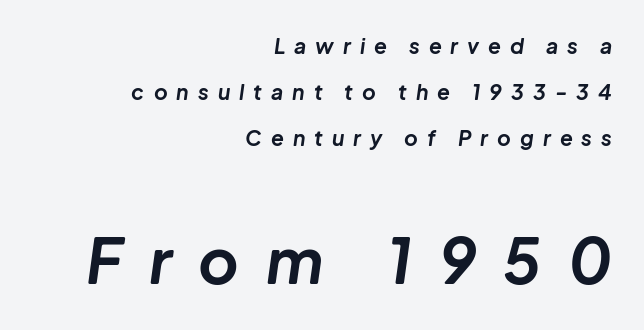
Q: Is the text bold? A: Yes.
Q: Is the text italic (slanted)? A: Yes, it leans right by about 8 degrees.
Q: Is the text underlined? A: No.
Q: How is the paragraph aligned? A: Right-aligned.
Q: Is the spacing between letters normal or unusually wide? A: Unusually wide.
Q: Is the spacing between lines tight, normal or loose? A: Loose.
Q: Which block of text is set in a larger size, the first (top) or the second (bottom)? A: The second (bottom) one.
Q: Width (condensed, normal, or wide)? A: Normal.
Q: Stroke contrast? A: Low.
Q: x-height? A: Medium.
Q: Monospaced? A: No.
